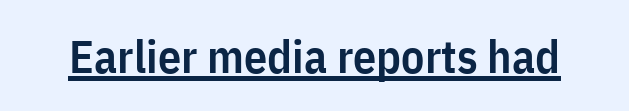
Proportional: the letters do not fall into vertical columns. What kind of face is this? One without serifs — a sans. These words are printed semibold, heavier than regular yet not bold. Compared with typical body copy, the letter spacing here is the same. This sample carries an underscore along the baseline area. The specimen reads as upright at a glance.
